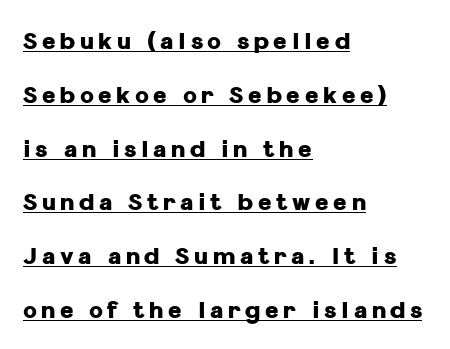
{"italic": "no", "bold": "yes", "underline": "yes", "align": "left", "line_spacing": "loose", "line_spacing_ratio": 2.34, "letter_spacing": "wide", "letter_spacing_em": 0.2, "glyph_px": 23}
